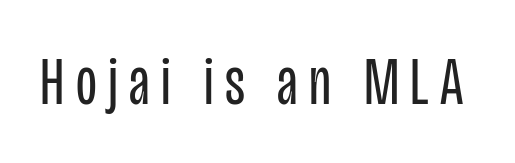
{"serif": "no", "italic": "no", "bold": "no", "weight": "regular", "width": "condensed", "stroke_contrast": "low", "x_height": "large", "monospaced": "no", "underline": "no", "glyph_px": 68}
